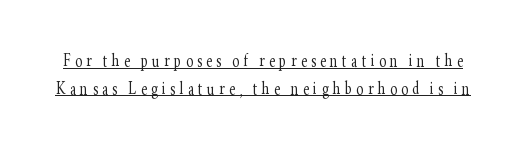
The rendering inserts visible extra space after every character. Upright lettering throughout. Regarding leading, the lines here are spaced in the standard way. The letterforms sit at book weight or below.
